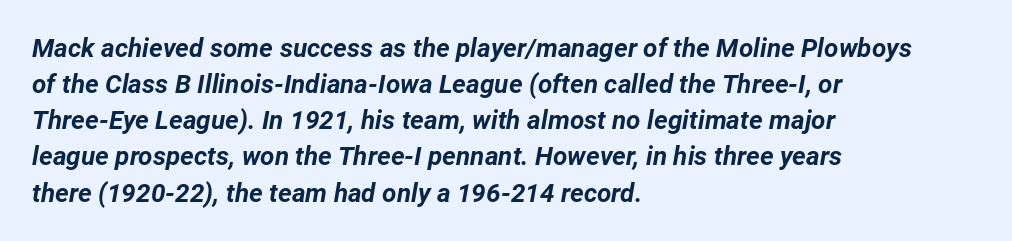
Q: Is the text bold? A: Yes.
Q: Is the text italic (slanted)? A: Yes, it leans right by about 12 degrees.
Q: Is the text underlined? A: No.
Q: How is the paragraph aligned? A: Left-aligned.
Q: Is the spacing between letters normal or unusually wide? A: Normal.
Q: Is the spacing between lines tight, normal or loose? A: Normal.
